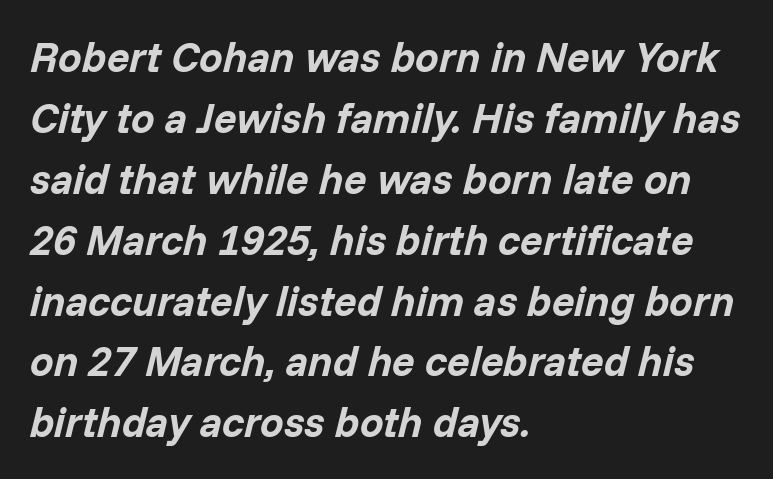
Q: Is the text bold? A: Yes.
Q: Is the text italic (slanted)? A: Yes, it leans right by about 14 degrees.
Q: Is the text underlined? A: No.
Q: How is the paragraph aligned? A: Left-aligned.
Q: Is the spacing between letters normal or unusually wide? A: Normal.
Q: Is the spacing between lines tight, normal or loose? A: Normal.
Q: Width (condensed, normal, or wide)? A: Normal.
Q: Stroke contrast? A: Low.
Q: x-height? A: Medium.
Q: Monospaced? A: No.
